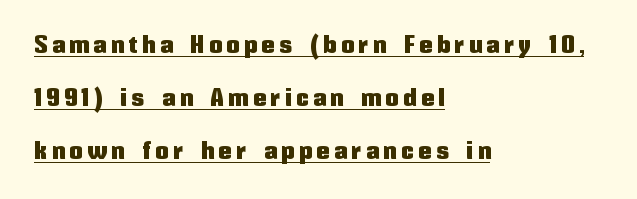
Q: Is the text italic (slanted)? A: No, it is upright.
Q: Is the text underlined? A: Yes.
Q: How is the paragraph aligned? A: Left-aligned.
Q: Is the spacing between letters normal or unusually wide? A: Unusually wide.
Q: Is the spacing between lines tight, normal or loose? A: Loose.
